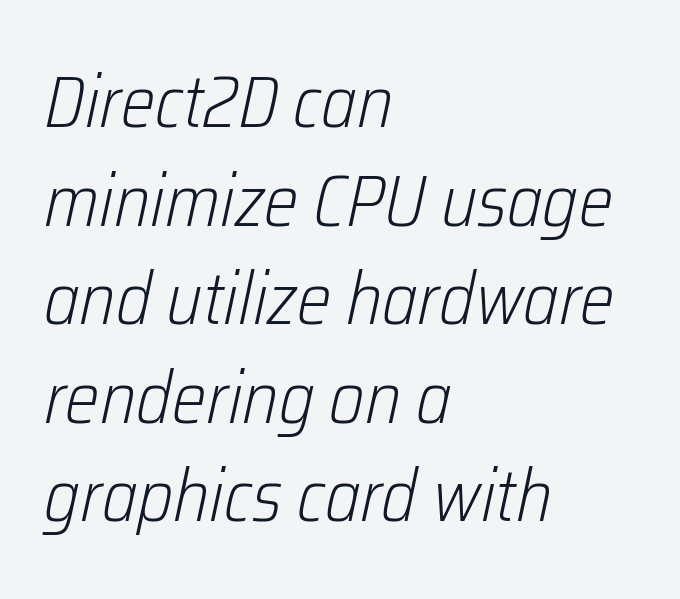
The text carries the slant typical of an italic or oblique font. Any mark beneath the type? The region is blank. In CSS terms this would be text-align: left. Characters follow at the spacing the type designer built in. Is this a fixed-width face? No — the glyphs have proportional, varying widths. The typeface has the unassuming heft of standard copy or less.
